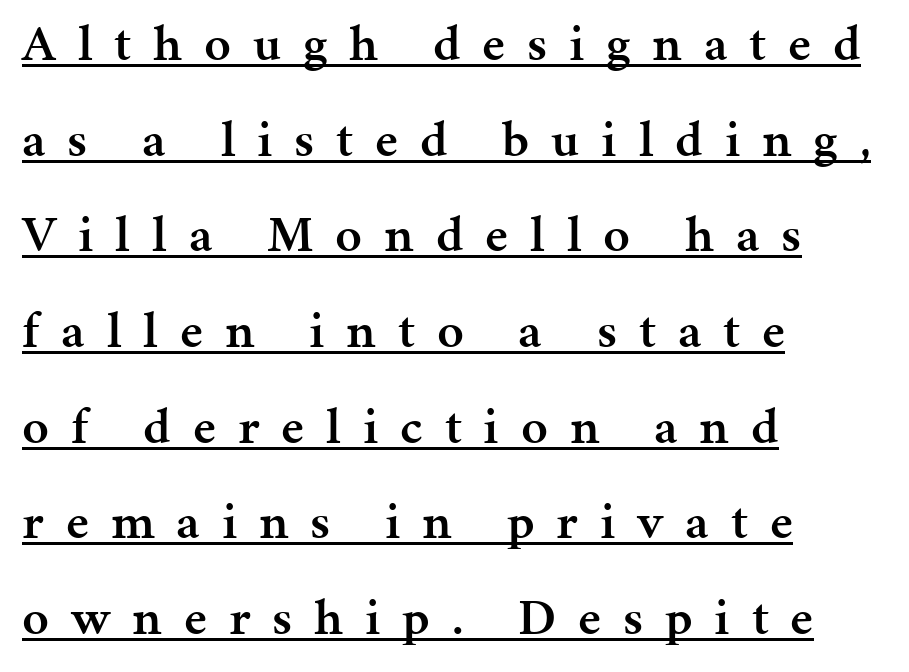
Q: Is the text bold? A: Semi-bold.
Q: Is the text italic (slanted)? A: No, it is upright.
Q: Is the typeface a serif or a sans-serif typeface? A: Serif.
Q: Is the text underlined? A: Yes.
Q: How is the paragraph aligned? A: Left-aligned.
Q: Is the spacing between letters normal or unusually wide? A: Unusually wide.
Q: Width (condensed, normal, or wide)? A: Normal.
Q: Stroke contrast? A: Medium.
Q: x-height? A: Medium.
Q: Monospaced? A: No.
